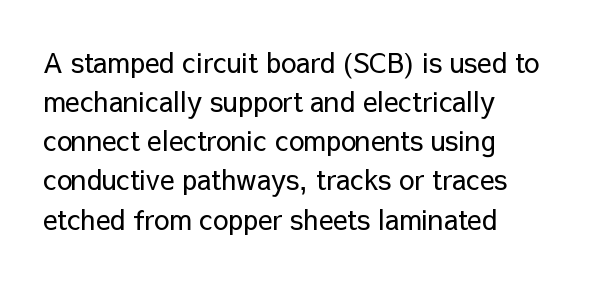
The image shows 27 px text type, upright; set left-aligned, normal line spacing (1.45x), normal letter spacing, not underlined.
